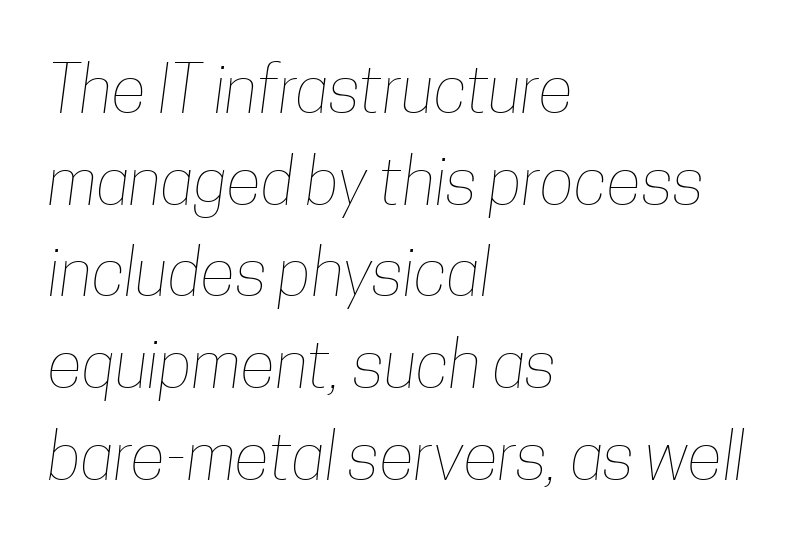
How are the letters spaced? Ordinarily, with no added tracking. The font sits on the lighter half of the weight spectrum, regular included. The face used here is proportionally spaced, like ordinary book or web type. Unmarked baselines from the first word to the last.
